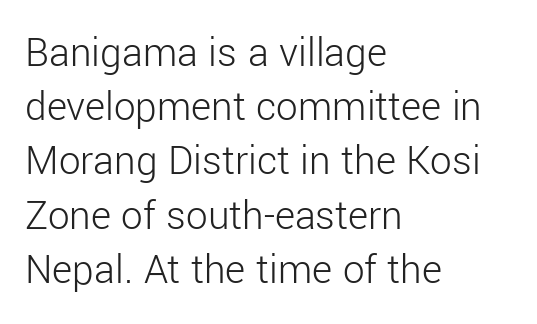
The specimen omits any rule beneath the text block's lines. The cut favours lightness, reaching ordinary text weight at its darkest. The lines sit at an ordinary, default distance from one another. It's the straight-up-and-down kind of type.
